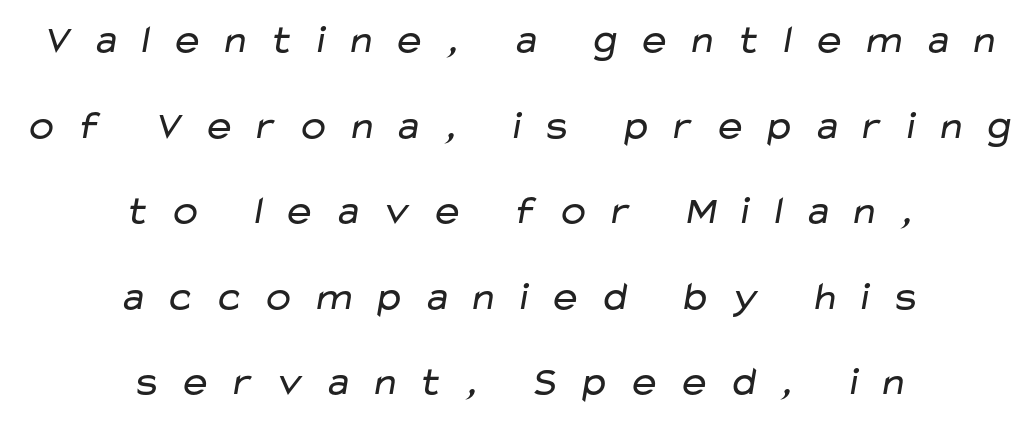
This block would shrink considerably if given ordinary leading; it's expanded now. A student would call this center alignment; a typographer would say set centered. Each word looks stretched out because of the extra space between its letters. Does the type have serifs? No, each stem ends abruptly.
